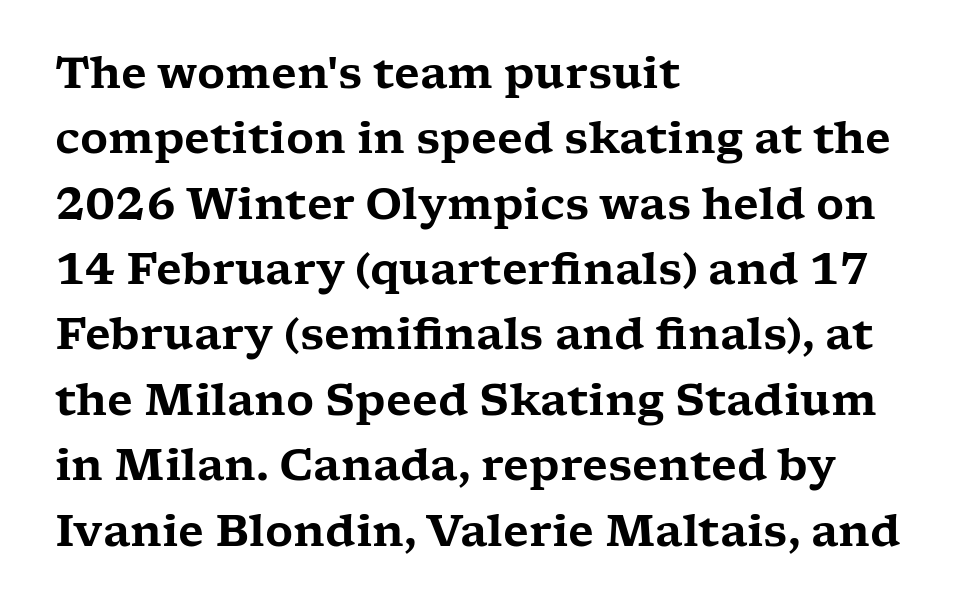
{"serif": "yes", "italic": "no", "width": "wide", "stroke_contrast": "low", "x_height": "medium", "monospaced": "no", "underline": "no", "align": "left", "line_spacing": "normal", "line_spacing_ratio": 1.52, "letter_spacing": "normal", "letter_spacing_em": 0.0, "glyph_px": 43}
